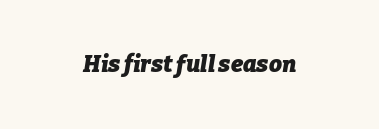
Set as a true bold cut, around the 700 mark. A typesetter would mark this as italic. Anything drawn beneath the words? Only blank space. Default kerning and tracking; the words read as compact shapes.
